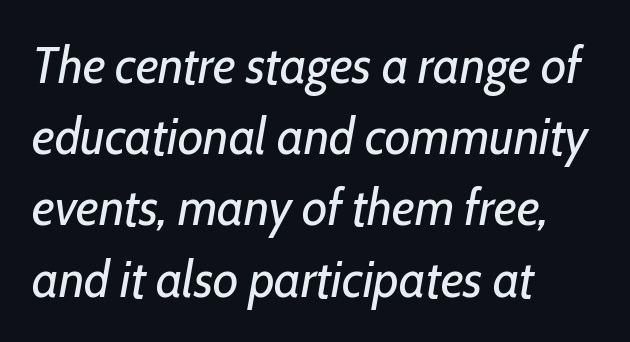
No word sits above an underline. Looks like regular typesetting: each glyph gets only the width it needs. The face used here has a pronounced slope to its letters. A typesetter would call this leading conventional body-copy spacing. Tracking here is standard; glyphs follow each other at the usual distance. A light-to-regular cut is what we see here.
